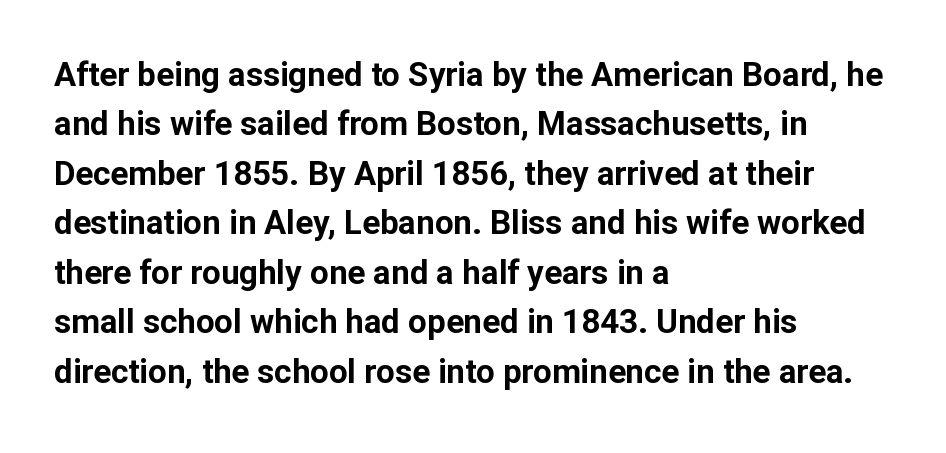
The image shows 33 px bold sans-serif type, upright; set left-aligned, normal line spacing (1.5x), normal letter spacing, not underlined; low stroke contrast and a medium x-height.
